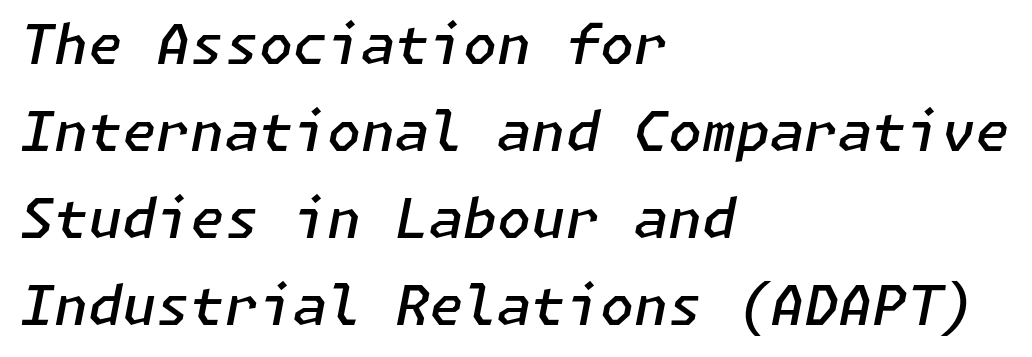
The image shows 55 px semibold type, italic (leaning right); set left-aligned, normal line spacing (1.58x), normal letter spacing, not underlined; low stroke contrast and a medium x-height.
